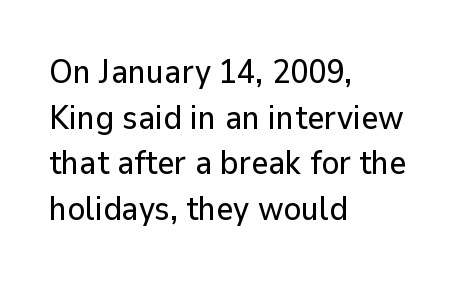
The image shows 33 px sans-serif type, upright; set left-aligned, normal line spacing (1.38x), normal letter spacing, not underlined; low stroke contrast and a medium x-height.
